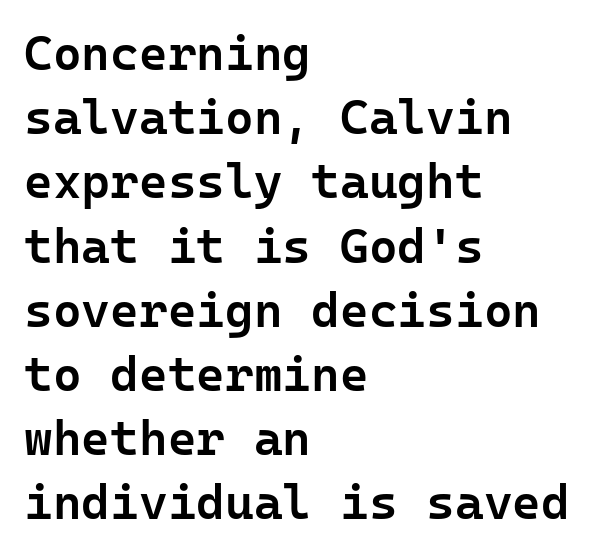
Each letter's strokes conclude bluntly, with no projecting serifs. Nobody drew a line under any word here. Whoever set this chose a conventional vertical rhythm. Every row of glyphs begins at an identical x-position on the left. Stems and bowls a touch heavier than normal — semibold. The tracking reads as untouched default to a designer's eye.
